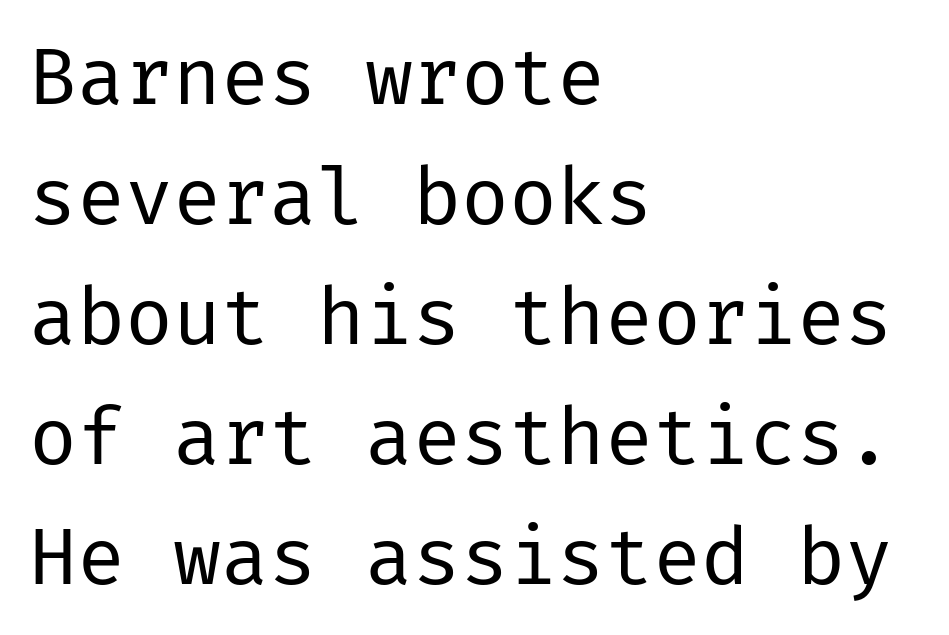
The image shows 80 px regular-weight sans-serif type, upright; set left-aligned, normal line spacing (1.5x), normal letter spacing, not underlined; low stroke contrast and a medium x-height.
